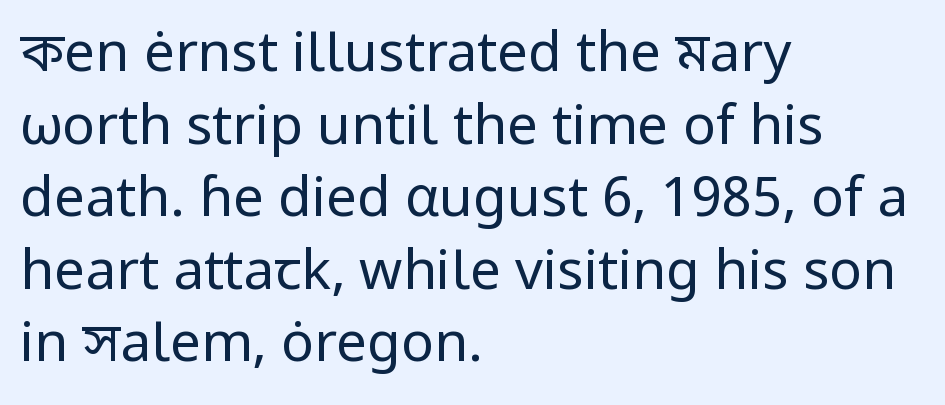
This sample has the flowing, uneven cadence of proportional lettering. The letterforms sit shoulder to shoulder at normal distance. Every row of glyphs begins at an identical x-position on the left. Horizontal bands of white between lines are of average thickness. The type family on display is of the sans-serif kind. Think standard paragraph weight, or any step lighter than that.
